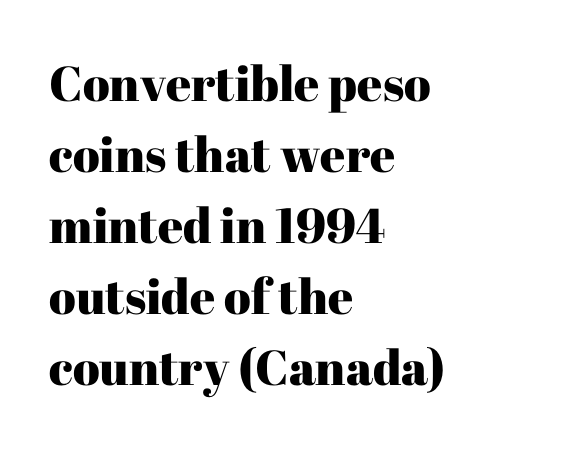
Q: Is the text italic (slanted)? A: No, it is upright.
Q: Is the typeface a serif or a sans-serif typeface? A: Serif.
Q: Is the text underlined? A: No.
Q: How is the paragraph aligned? A: Left-aligned.
Q: Is the spacing between letters normal or unusually wide? A: Normal.
Q: Is the spacing between lines tight, normal or loose? A: Normal.
Q: Width (condensed, normal, or wide)? A: Normal.
Q: Stroke contrast? A: High.
Q: x-height? A: Medium.
Q: Monospaced? A: No.
